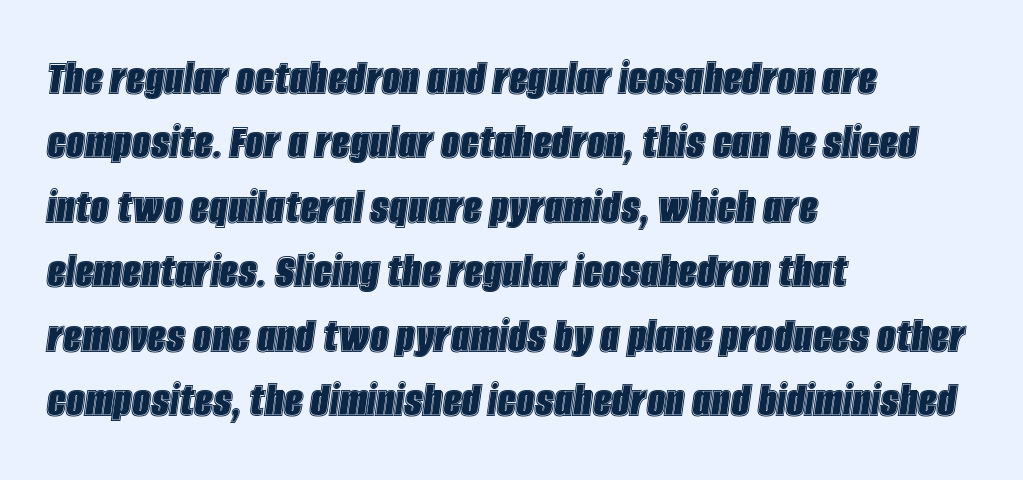
The image shows 52 px condensed type, italic (leaning right); set left-aligned, line spacing 1.24x, normal letter spacing, not underlined; a large x-height.
